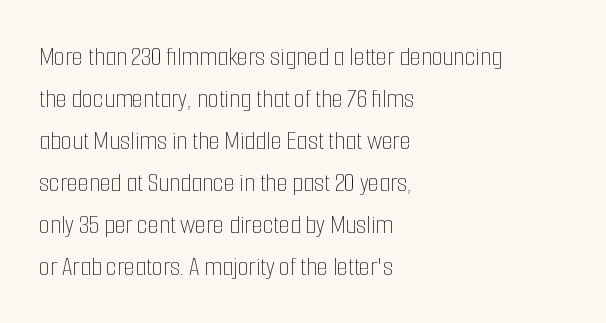
Q: Is the text bold? A: No.
Q: Is the text italic (slanted)? A: No, it is upright.
Q: Is the text underlined? A: No.
Q: How is the paragraph aligned? A: Left-aligned.
Q: Is the spacing between letters normal or unusually wide? A: Normal.
Q: Is the spacing between lines tight, normal or loose? A: Normal.
Q: Width (condensed, normal, or wide)? A: Condensed.
Q: Stroke contrast? A: Low.
Q: x-height? A: Medium.
Q: Monospaced? A: No.
